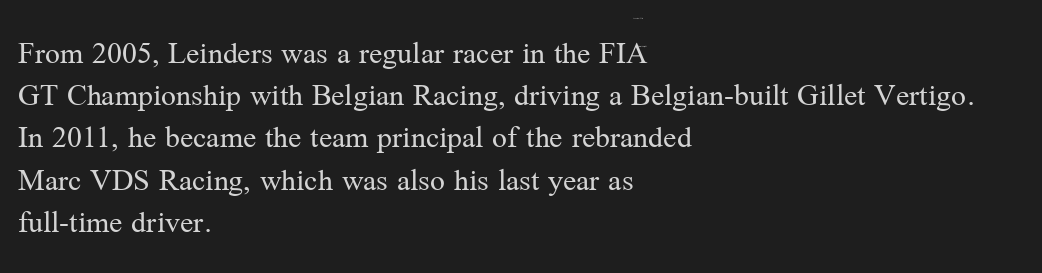
{"serif": "yes", "italic": "no", "bold": "no", "weight": "regular", "width": "normal", "stroke_contrast": "medium", "x_height": "medium", "monospaced": "no", "underline": "no", "align": "left", "line_spacing": "normal", "line_spacing_ratio": 1.28, "letter_spacing": "normal", "letter_spacing_em": 0.0, "glyph_px": 33}
